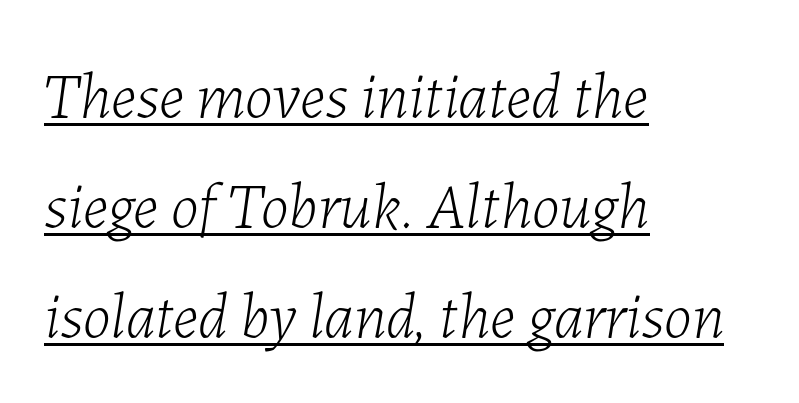
The image shows 64 px light type, italic (leaning right); set left-aligned, line spacing 1.72x, normal letter spacing, underlined; low stroke contrast and a medium x-height.
